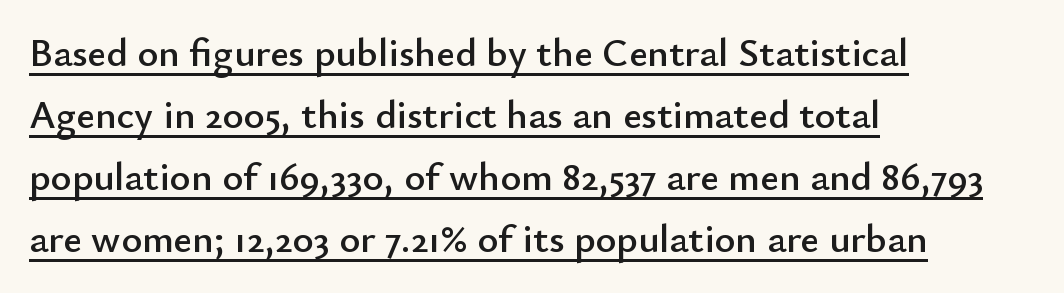
Q: Is the text italic (slanted)? A: No, it is upright.
Q: Is the typeface a serif or a sans-serif typeface? A: Sans-serif.
Q: Is the text underlined? A: Yes.
Q: How is the paragraph aligned? A: Left-aligned.
Q: Is the spacing between letters normal or unusually wide? A: Normal.
Q: Is the spacing between lines tight, normal or loose? A: Normal.
Q: Width (condensed, normal, or wide)? A: Normal.
Q: Stroke contrast? A: Low.
Q: x-height? A: Small.
Q: Monospaced? A: No.
